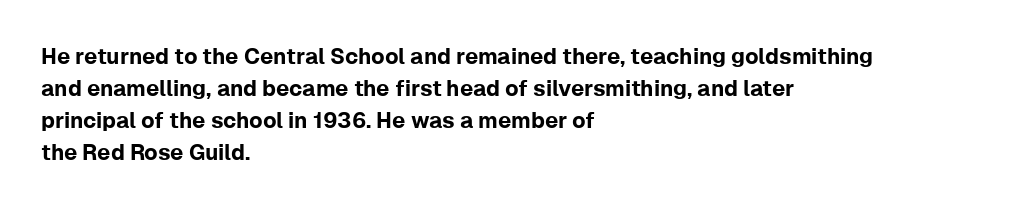
{"italic": "no", "underline": "no", "align": "left", "line_spacing": "normal", "line_spacing_ratio": 1.46, "letter_spacing": "normal", "letter_spacing_em": 0.0, "glyph_px": 22}
